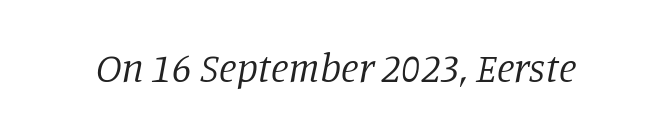
The image shows 41 px regular-weight serif type, italic (leaning right); set normal letter spacing, not underlined; low stroke contrast and a large x-height.
